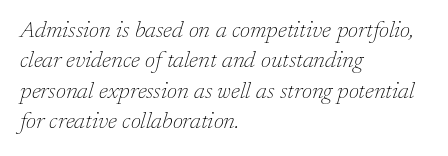
{"italic": "yes", "lean": "right", "slant_degrees": 17, "bold": "no", "underline": "no", "align": "left", "line_spacing": "normal", "line_spacing_ratio": 1.32, "letter_spacing": "normal", "letter_spacing_em": 0.0, "glyph_px": 23}
